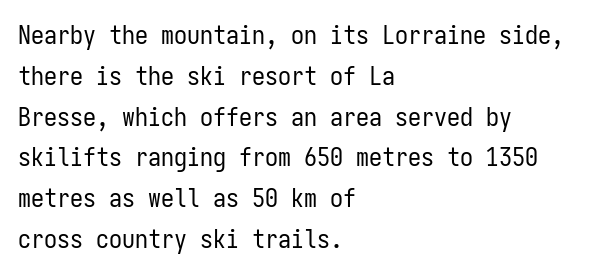
{"italic": "no", "bold": "no", "underline": "no", "align": "left", "line_spacing": "normal", "line_spacing_ratio": 1.57, "letter_spacing": "normal", "letter_spacing_em": 0.0, "glyph_px": 26}
